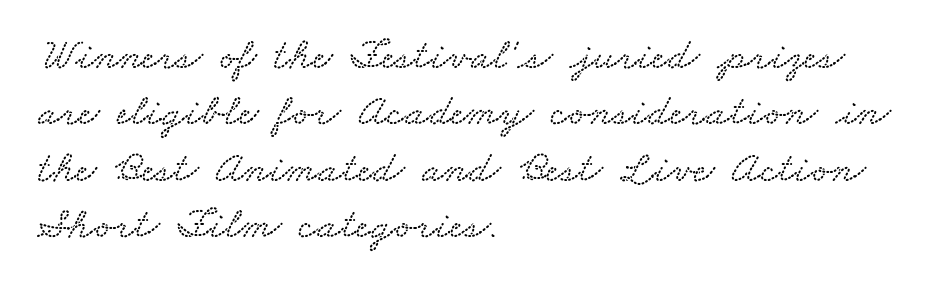
The image shows 44 px wide type; set left-aligned, normal line spacing (1.28x), normal letter spacing, not underlined; low stroke contrast and a small x-height.
